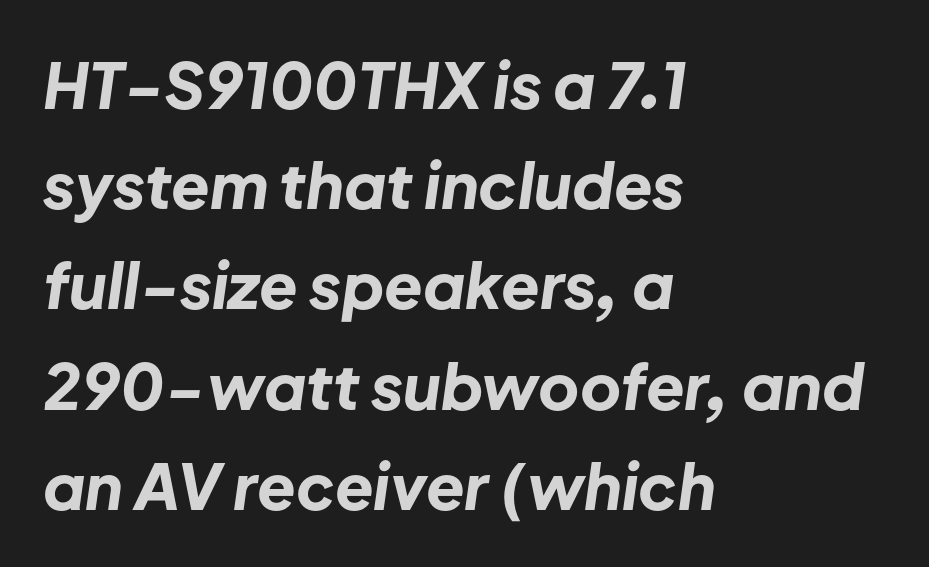
The image shows 63 px bold type, italic (leaning right); set left-aligned, normal line spacing (1.59x), normal letter spacing, not underlined; low stroke contrast and a medium x-height.
